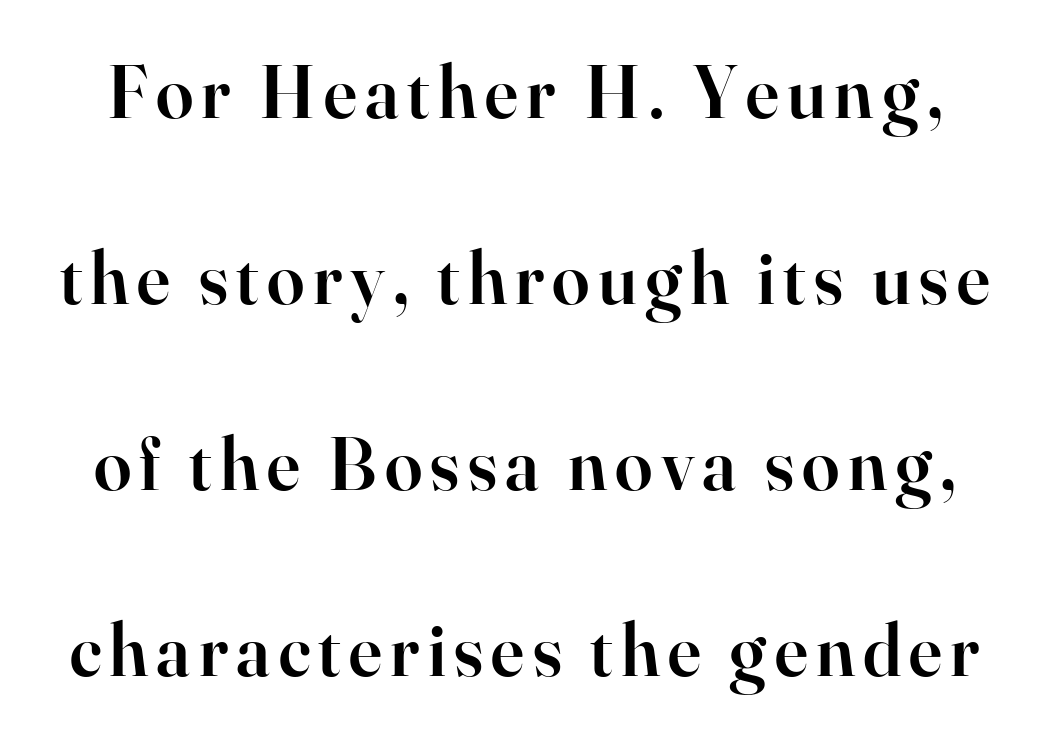
These lines are rendered in a variable-pitch font. Unlike a clean sans, this face finishes its strokes with serifs. The letters stand upright; this is a roman face. Vertical spacing — loose. The typesetting leans somewhat heavy: a semibold. The space directly below the letters is spotless.
